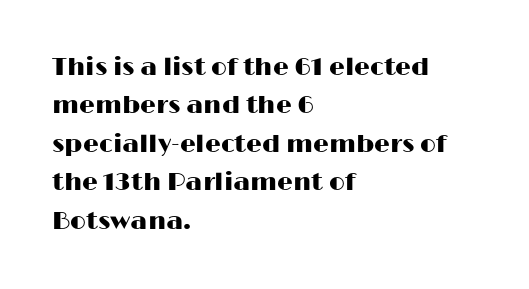
These lines stack with their left ends in a neat column. This is the regular roman posture of the typeface. Leading matches the norm, producing a regular column. No extra tracking has been applied to these lines. Type without underlining.
